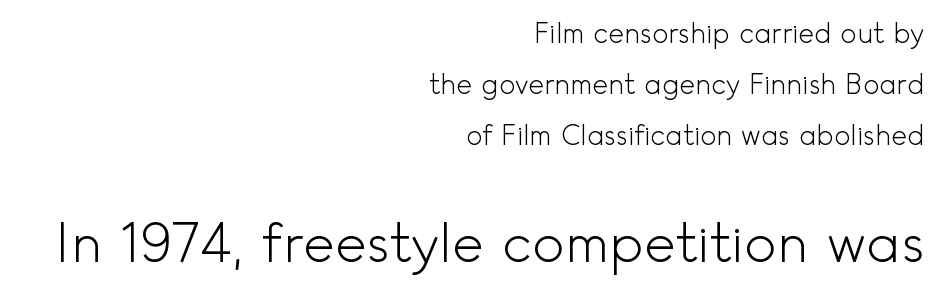
{"serif": "no", "italic": "no", "bold": "no", "weight": "light", "width": "normal", "x_height": "small", "monospaced": "no", "underline": "no", "align": "right", "line_spacing_ratio": 1.89, "letter_spacing": "normal", "letter_spacing_em": 0.0, "larger_block": "second", "size_ratio": 2.0, "glyph_px": 54}
